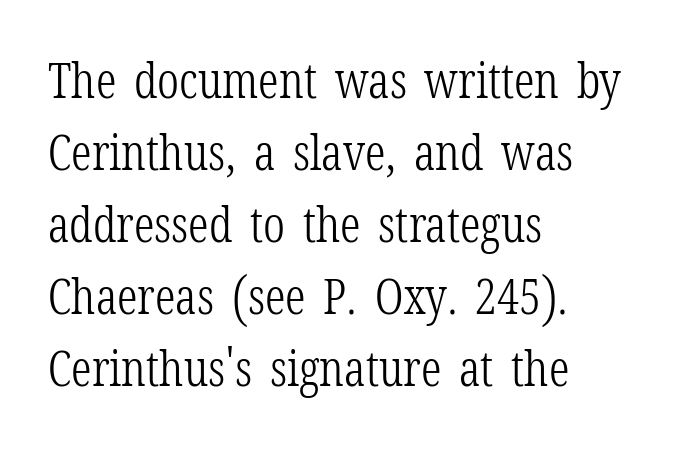
{"serif": "yes", "italic": "no", "bold": "no", "weight": "light", "width": "condensed", "stroke_contrast": "low", "x_height": "medium", "monospaced": "no", "underline": "no", "align": "left", "line_spacing": "normal", "line_spacing_ratio": 1.44, "letter_spacing": "normal", "letter_spacing_em": 0.0, "glyph_px": 50}
